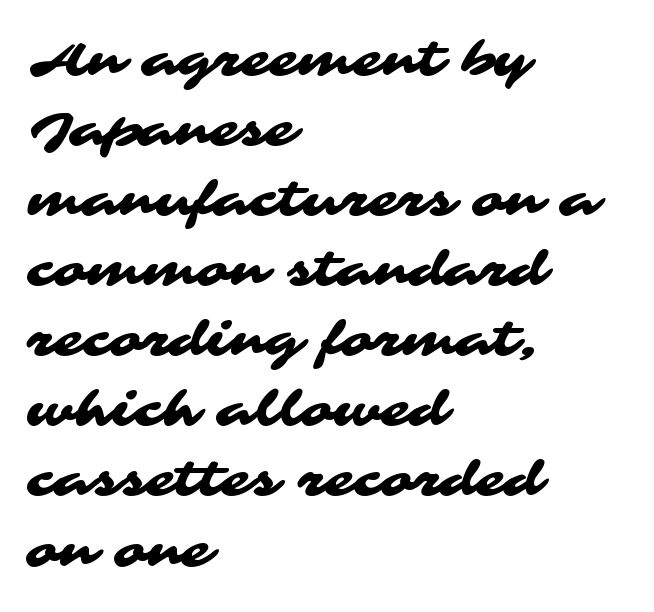
Q: Is the typeface a serif or a sans-serif typeface? A: Sans-serif.
Q: Is the text underlined? A: No.
Q: How is the paragraph aligned? A: Left-aligned.
Q: Is the spacing between letters normal or unusually wide? A: Normal.
Q: Is the spacing between lines tight, normal or loose? A: Normal.
Q: Width (condensed, normal, or wide)? A: Wide.
Q: Stroke contrast? A: Medium.
Q: x-height? A: Medium.
Q: Monospaced? A: No.
